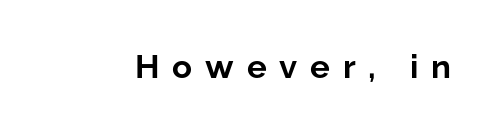
{"serif": "no", "italic": "no", "bold": "yes", "weight": "bold", "width": "normal", "stroke_contrast": "low", "x_height": "medium", "monospaced": "no", "underline": "no", "letter_spacing": "wide", "letter_spacing_em": 0.39, "glyph_px": 33}
